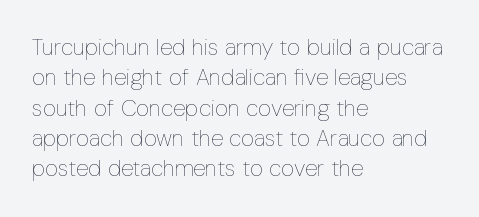
The image shows 23 px text type, upright; set left-aligned, normal line spacing (1.32x), normal letter spacing, not underlined.
